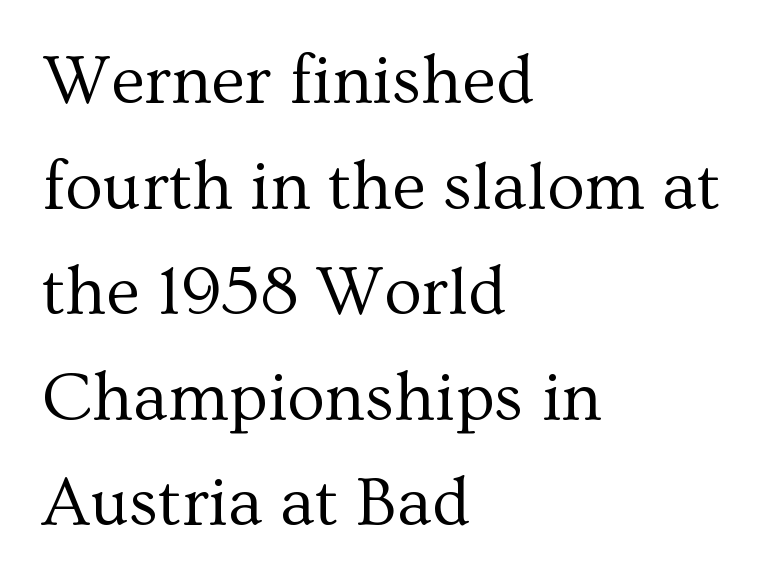
The image shows 69 px regular-weight serif type, upright; set left-aligned, normal line spacing (1.53x), normal letter spacing, not underlined; medium stroke contrast and a medium x-height.
